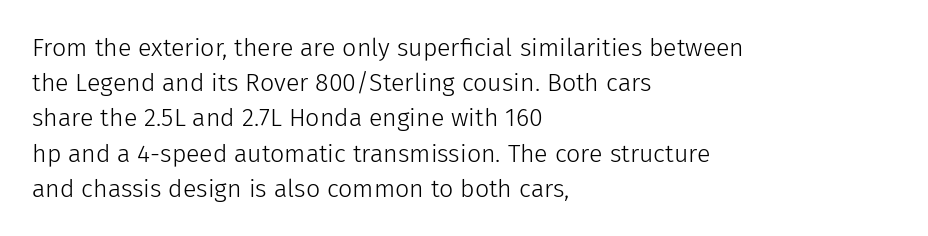
The image shows 25 px text type, upright; set left-aligned, normal line spacing (1.41x), normal letter spacing, not underlined.
